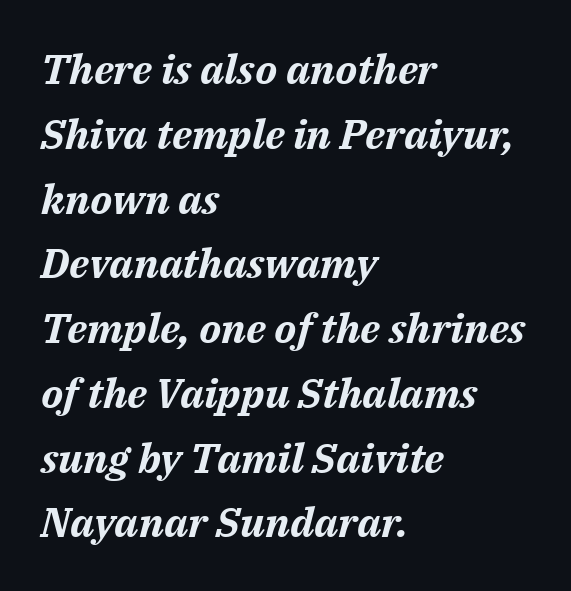
Standard letterfit; no display-style spreading of the glyphs. Rendered with sloped, italic letterforms. Words float on clear page, feet unadorned. The text block is weighted toward the left margin, trailing off unevenly rightward.
